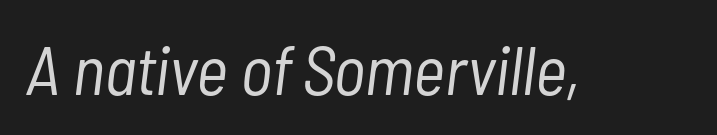
{"italic": "yes", "lean": "right", "slant_degrees": 7, "bold": "no", "weight": "light", "width": "condensed", "stroke_contrast": "low", "x_height": "medium", "monospaced": "no", "underline": "no", "letter_spacing": "normal", "letter_spacing_em": 0.0, "glyph_px": 69}
